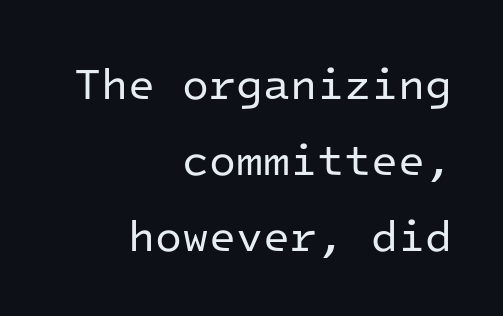
The image shows 44 px regular-weight sans-serif type, upright, monospaced; set right-aligned, line spacing 1.73x, normal letter spacing, not underlined; low stroke contrast and a medium x-height.
